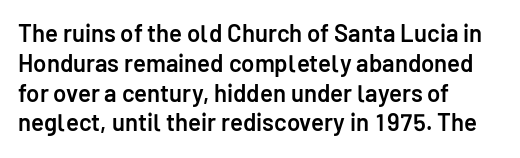
The letters stand upright; this is a roman face. Underline: absent. The sample has been set in demibold, a notch under bold. Here the glyphs are tracked normally, forming tight word shapes.
